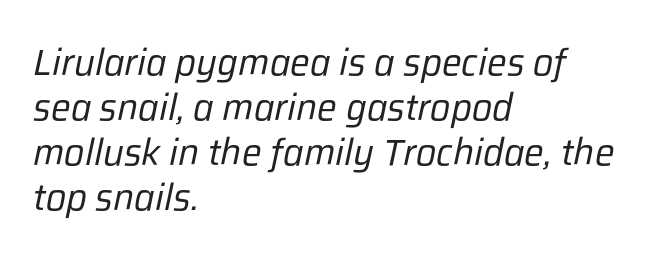
Q: Is the text bold? A: No.
Q: Is the text italic (slanted)? A: Yes, it leans right by about 12 degrees.
Q: Is the text underlined? A: No.
Q: How is the paragraph aligned? A: Left-aligned.
Q: Is the spacing between letters normal or unusually wide? A: Normal.
Q: Width (condensed, normal, or wide)? A: Normal.
Q: Stroke contrast? A: Low.
Q: x-height? A: Medium.
Q: Monospaced? A: No.
